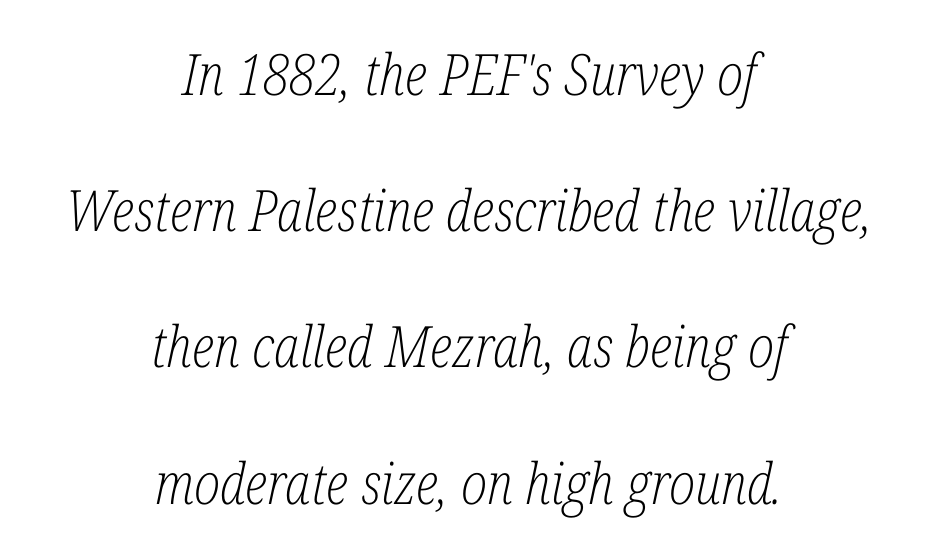
These lines stack symmetrically, like a column narrowing and widening about its center. Nobody drew a line under any word here. You can tell it's italic because the verticals aren't actually vertical. Spacing verdict: proportional, widths tailored to each character. Regarding serifs, this sample has them.
